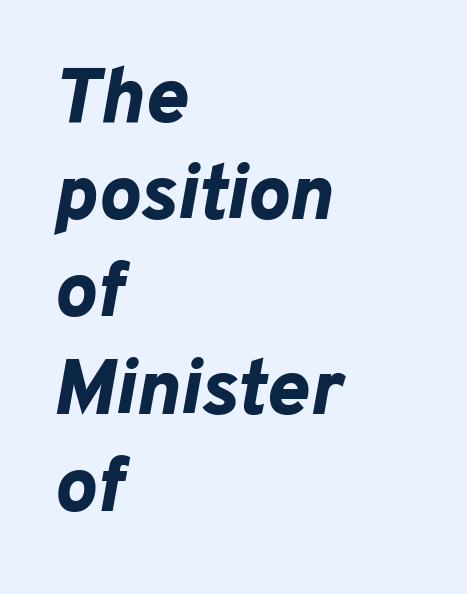
This is heavy type, rendered in bold. The paragraph has a hard left edge and a soft right edge. Each letter keeps its own natural width here, so spacing adapts to shape. Plain, unruled lines of type. You could call the tracking neutral — neither tight nor loose.
